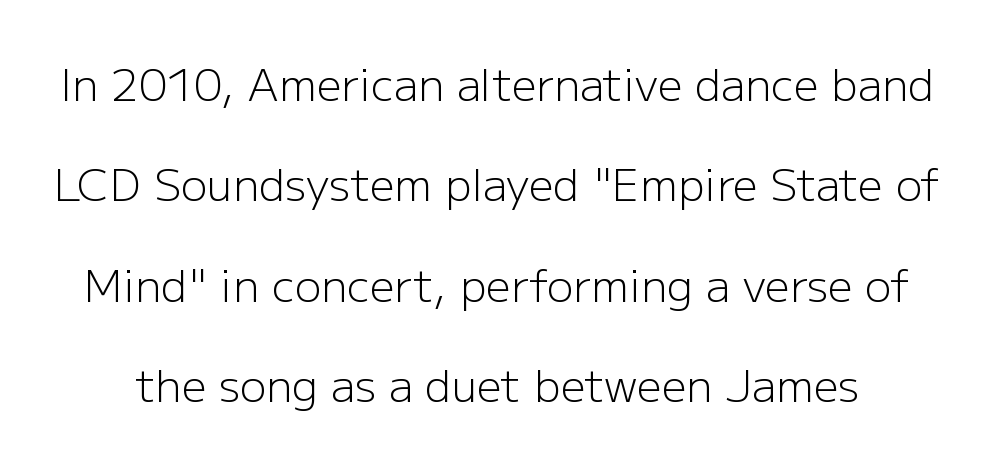
{"serif": "no", "italic": "no", "bold": "no", "weight": "light", "width": "normal", "stroke_contrast": "low", "x_height": "medium", "monospaced": "no", "underline": "no", "line_spacing": "loose", "line_spacing_ratio": 2.28, "letter_spacing": "normal", "letter_spacing_em": 0.0, "glyph_px": 44}
